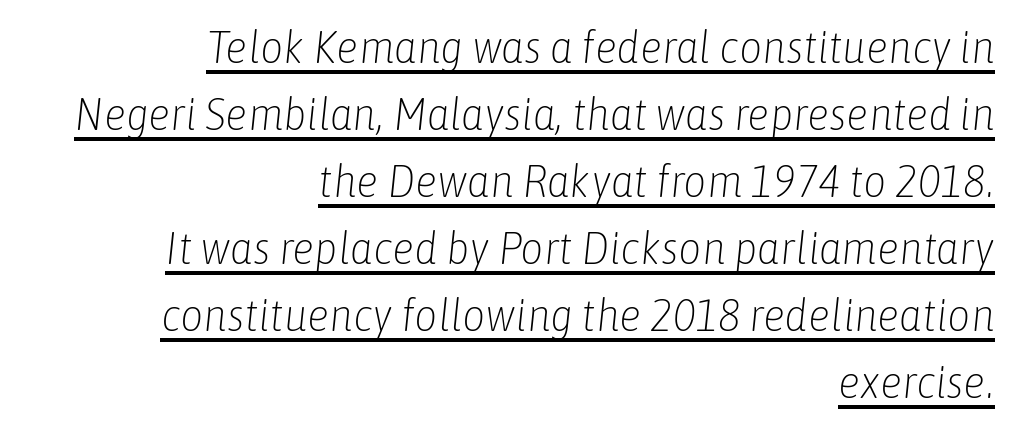
{"italic": "yes", "lean": "right", "slant_degrees": 6, "bold": "no", "weight": "light", "width": "condensed", "stroke_contrast": "low", "x_height": "medium", "monospaced": "no", "underline": "yes", "align": "right", "line_spacing": "normal", "line_spacing_ratio": 1.49, "letter_spacing": "normal", "letter_spacing_em": 0.0, "glyph_px": 45}
